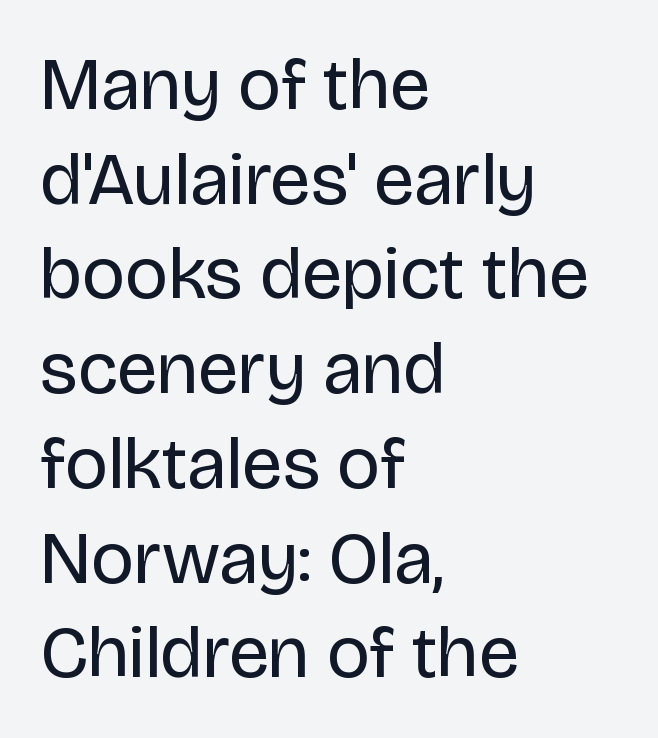
The image shows 74 px regular-weight sans-serif type, upright; set left-aligned, normal line spacing (1.28x), normal letter spacing, not underlined; low stroke contrast and a large x-height.
